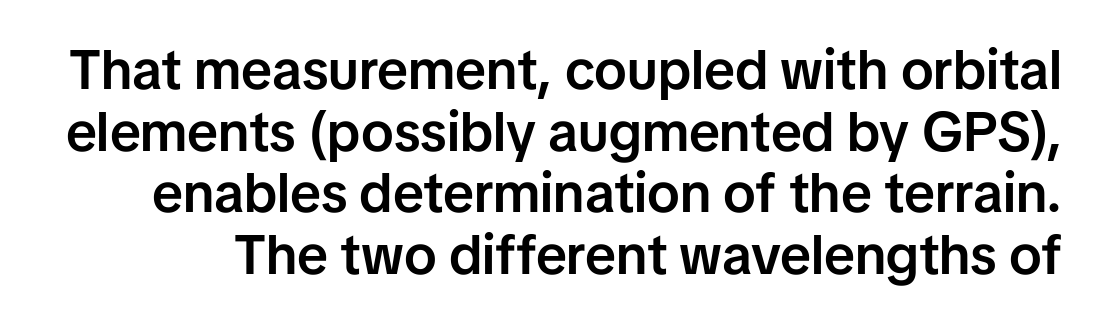
The image shows 55 px semibold sans-serif type, upright; set tight line spacing (1.12x), normal letter spacing, not underlined; low stroke contrast and a medium x-height.
